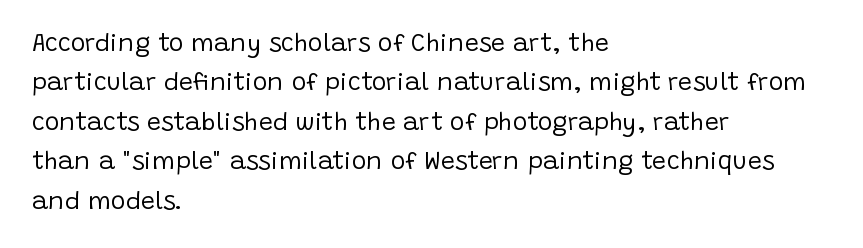
The image shows 25 px text type, upright; set left-aligned, normal line spacing (1.58x), normal letter spacing, not underlined.
